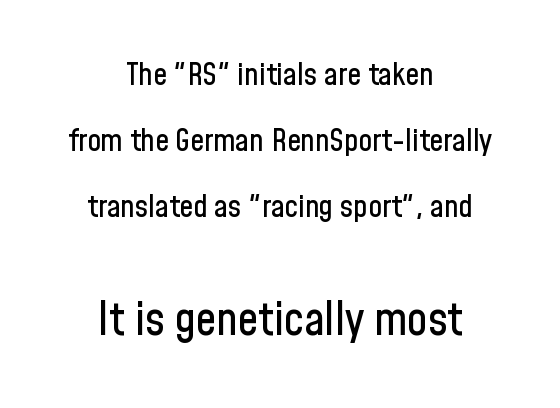
{"serif": "no", "italic": "no", "width": "condensed", "stroke_contrast": "low", "x_height": "medium", "monospaced": "no", "underline": "no", "align": "center", "line_spacing": "loose", "line_spacing_ratio": 2.13, "letter_spacing": "normal", "letter_spacing_em": 0.0, "larger_block": "second", "size_ratio": 1.48, "glyph_px": 46}
